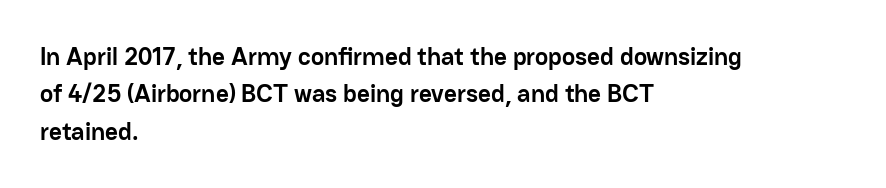
{"italic": "no", "bold": "yes", "underline": "no", "align": "left", "line_spacing": "normal", "line_spacing_ratio": 1.5, "letter_spacing": "normal", "letter_spacing_em": 0.0, "glyph_px": 25}
